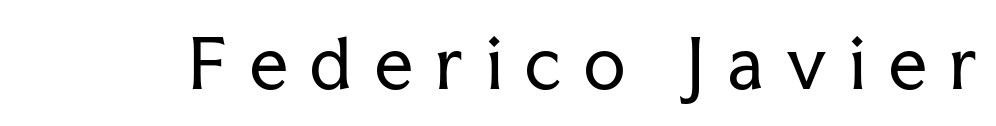
{"serif": "yes", "italic": "no", "bold": "no", "weight": "regular", "width": "normal", "stroke_contrast": "low", "x_height": "medium", "monospaced": "no", "underline": "no", "letter_spacing": "wide", "letter_spacing_em": 0.34, "glyph_px": 67}
